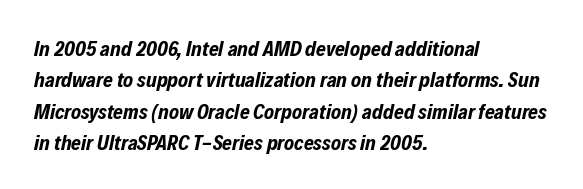
{"italic": "yes", "lean": "right", "slant_degrees": 12, "bold": "yes", "underline": "no", "align": "left", "line_spacing": "normal", "line_spacing_ratio": 1.5, "letter_spacing": "normal", "letter_spacing_em": 0.0, "glyph_px": 21}
